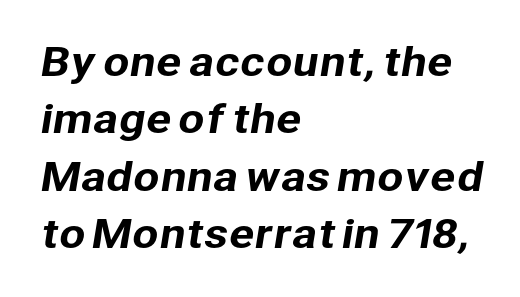
{"serif": "no", "width": "normal", "stroke_contrast": "low", "x_height": "medium", "monospaced": "no", "underline": "no", "align": "left", "line_spacing": "normal", "line_spacing_ratio": 1.51, "letter_spacing": "normal", "letter_spacing_em": 0.0, "glyph_px": 38}
